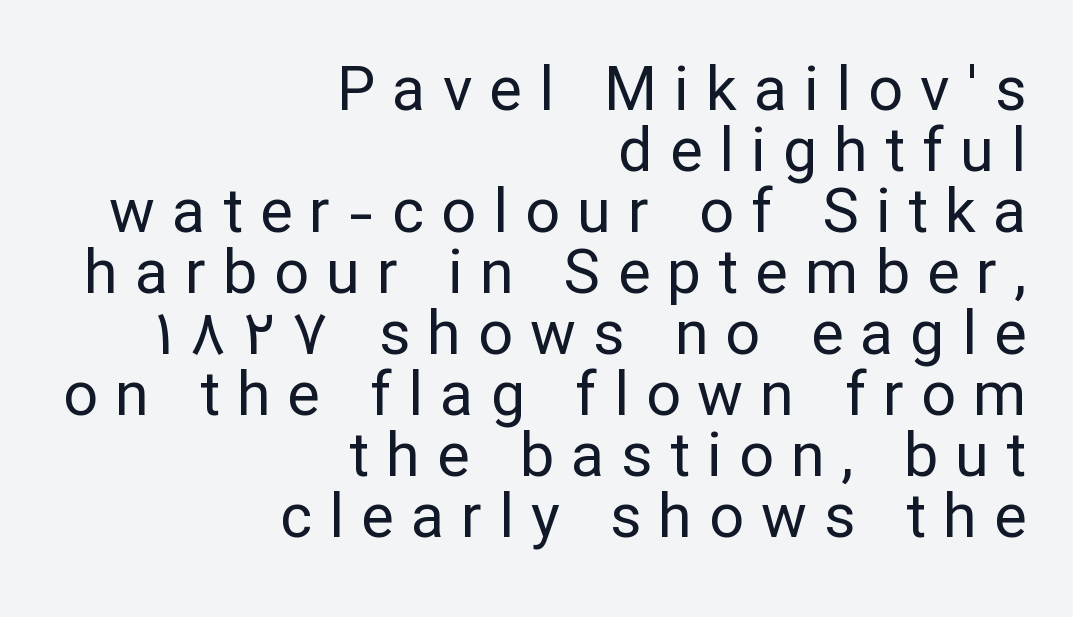
Q: Is the text bold? A: No.
Q: Is the text italic (slanted)? A: No, it is upright.
Q: Is the typeface a serif or a sans-serif typeface? A: Sans-serif.
Q: Is the text underlined? A: No.
Q: How is the paragraph aligned? A: Right-aligned.
Q: Is the spacing between letters normal or unusually wide? A: Unusually wide.
Q: Is the spacing between lines tight, normal or loose? A: Tight.
Q: Width (condensed, normal, or wide)? A: Normal.
Q: Stroke contrast? A: Low.
Q: x-height? A: Medium.
Q: Monospaced? A: No.
